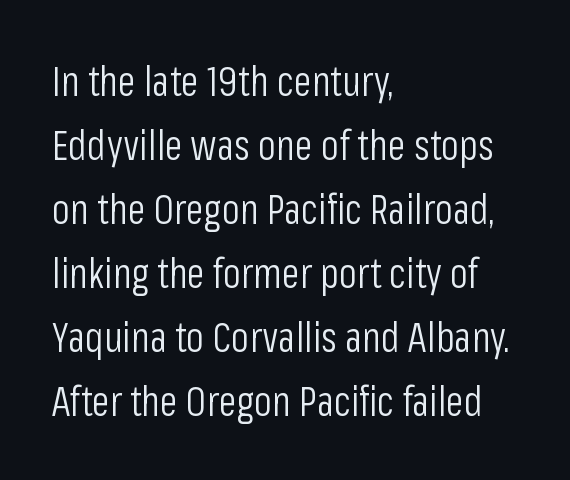
The image shows 41 px light, condensed sans-serif type, upright; set left-aligned, normal line spacing (1.56x), normal letter spacing, not underlined; low stroke contrast and a medium x-height.
